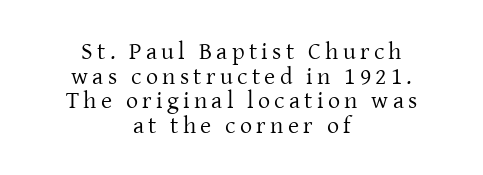
Is there any slant? The stems are plumb. This block would grow much taller if given ordinary leading; it's compressed now. Summary of weight: not heavy and not bold. Descenders hang freely into open space.
